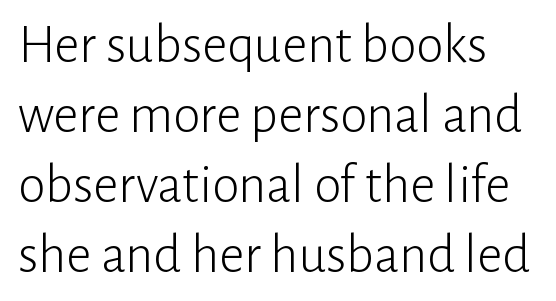
{"serif": "no", "italic": "no", "bold": "no", "weight": "light", "width": "normal", "stroke_contrast": "low", "x_height": "medium", "monospaced": "no", "underline": "no", "line_spacing": "normal", "line_spacing_ratio": 1.27, "letter_spacing": "normal", "letter_spacing_em": 0.0, "glyph_px": 55}
